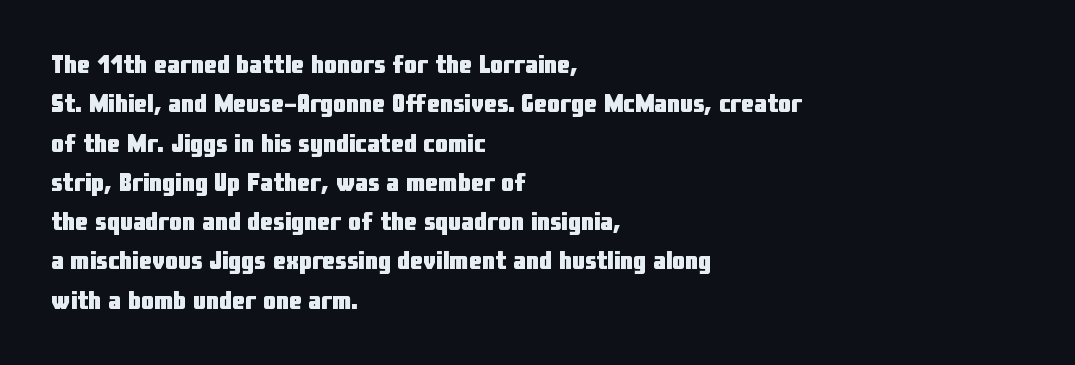
Typeset ragged right — the left edge is the straight one. The passage shown is not underscored anywhere. The lettering stays uniformly vertical, giving the passage a roman look. Short note: letters normally spaced.
